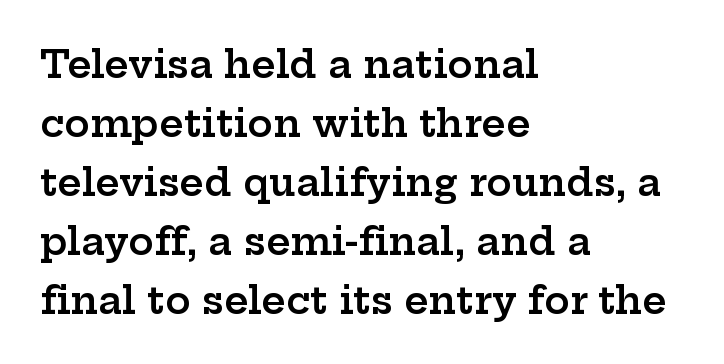
{"serif": "yes", "italic": "no", "bold": "semi", "weight": "semibold", "width": "wide", "stroke_contrast": "low", "x_height": "medium", "monospaced": "no", "underline": "no", "align": "left", "line_spacing": "normal", "line_spacing_ratio": 1.55, "letter_spacing": "normal", "letter_spacing_em": 0.0, "glyph_px": 38}
